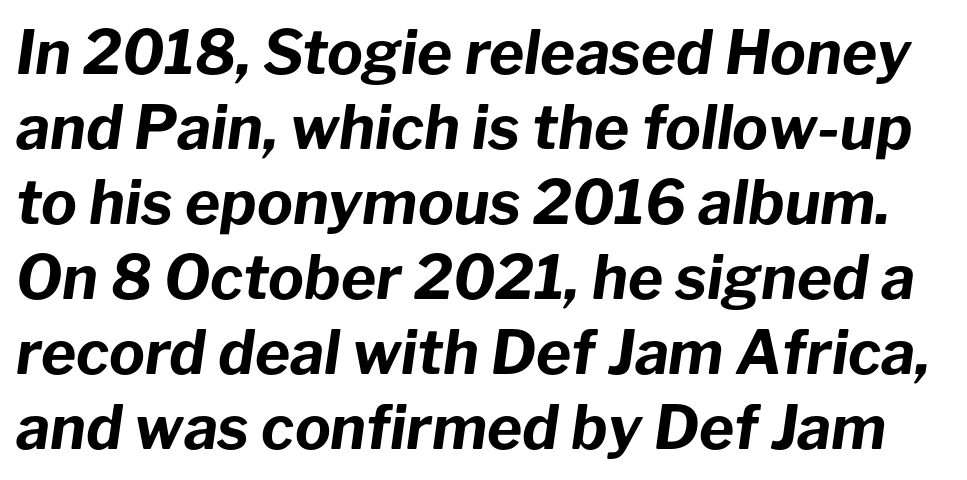
Q: Is the text bold? A: Yes.
Q: Is the text italic (slanted)? A: Yes, it leans right by about 8 degrees.
Q: Is the text underlined? A: No.
Q: Is the spacing between letters normal or unusually wide? A: Normal.
Q: Is the spacing between lines tight, normal or loose? A: Normal.
Q: Width (condensed, normal, or wide)? A: Normal.
Q: Stroke contrast? A: Low.
Q: x-height? A: Medium.
Q: Monospaced? A: No.
